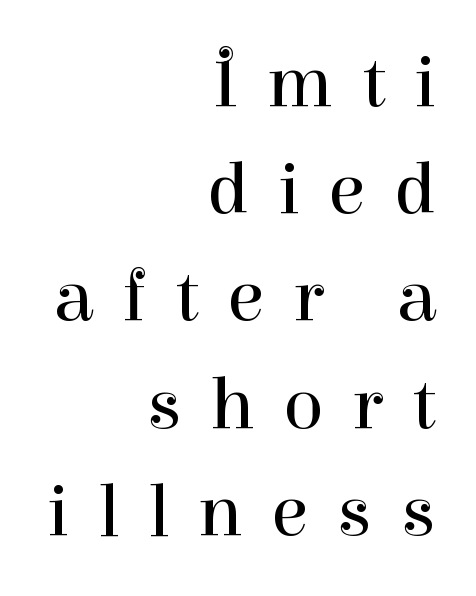
Q: Is the text bold? A: No.
Q: Is the text italic (slanted)? A: No, it is upright.
Q: Is the typeface a serif or a sans-serif typeface? A: Serif.
Q: Is the text underlined? A: No.
Q: How is the paragraph aligned? A: Right-aligned.
Q: Is the spacing between letters normal or unusually wide? A: Unusually wide.
Q: Is the spacing between lines tight, normal or loose? A: Normal.
Q: Width (condensed, normal, or wide)? A: Normal.
Q: Stroke contrast? A: High.
Q: x-height? A: Medium.
Q: Monospaced? A: No.
